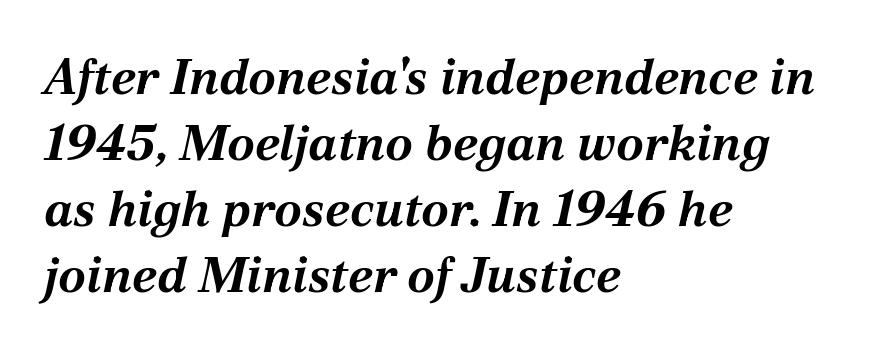
{"italic": "yes", "lean": "right", "slant_degrees": 12, "bold": "yes", "weight": "bold", "width": "normal", "stroke_contrast": "medium", "x_height": "medium", "monospaced": "no", "underline": "no", "align": "left", "line_spacing": "normal", "line_spacing_ratio": 1.32, "letter_spacing": "normal", "letter_spacing_em": 0.0, "glyph_px": 50}
